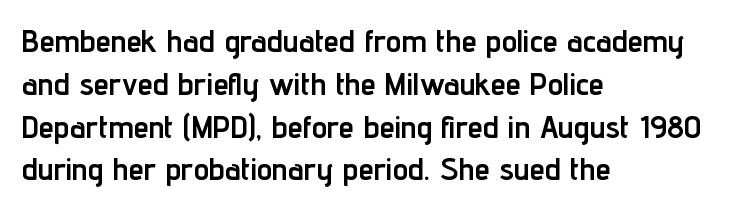
{"serif": "no", "italic": "no", "bold": "yes", "weight": "semibold", "width": "condensed", "stroke_contrast": "low", "x_height": "medium", "monospaced": "no", "underline": "no", "align": "left", "line_spacing": "normal", "line_spacing_ratio": 1.38, "letter_spacing": "normal", "letter_spacing_em": 0.0, "glyph_px": 31}
